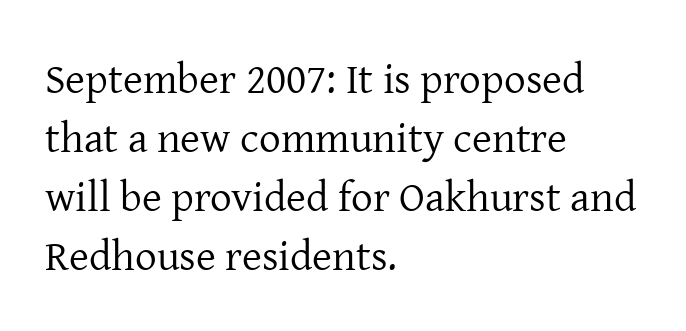
Q: Is the text bold? A: No.
Q: Is the text italic (slanted)? A: No, it is upright.
Q: Is the typeface a serif or a sans-serif typeface? A: Serif.
Q: Is the text underlined? A: No.
Q: How is the paragraph aligned? A: Left-aligned.
Q: Is the spacing between letters normal or unusually wide? A: Normal.
Q: Is the spacing between lines tight, normal or loose? A: Normal.
Q: Width (condensed, normal, or wide)? A: Normal.
Q: Stroke contrast? A: Low.
Q: x-height? A: Medium.
Q: Monospaced? A: No.
